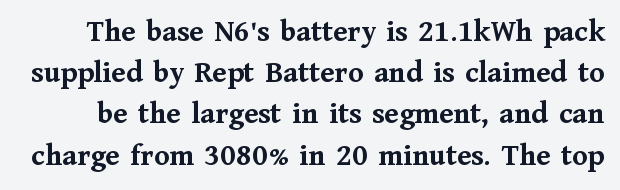
You can tell it's not italic because the verticals are truly vertical. Letters rest on an invisible, unmarked baseline. A full-strength bold gives these letters their thick strokes. Note: serifs present on the glyphs. A typesetter would call this proportional, since set widths differ per character.
